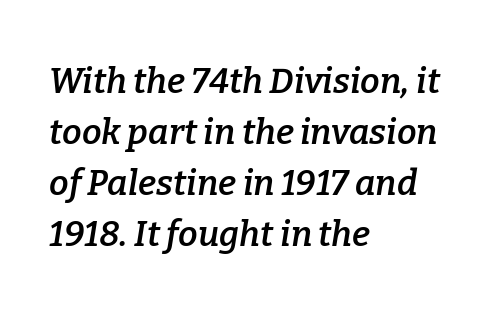
The image shows 35 px semibold serif type, italic (leaning right); set left-aligned, normal line spacing (1.46x), normal letter spacing, not underlined; low stroke contrast and a medium x-height.
